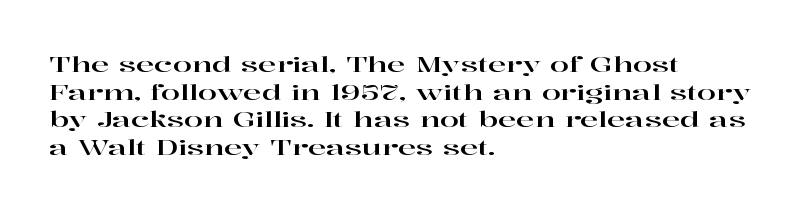
The image shows 22 px text type, upright; set left-aligned, normal line spacing (1.26x), normal letter spacing, not underlined.
